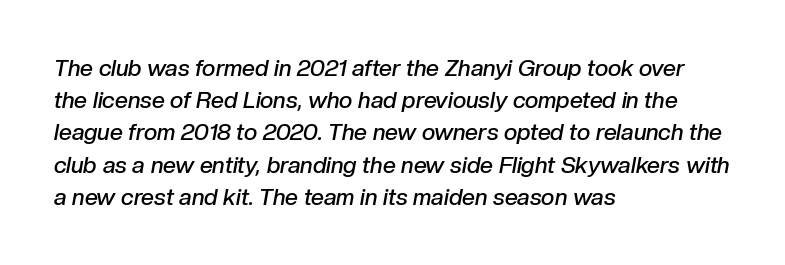
Check under the words: just untouched page. These lines sit exactly where default settings would place them. This sample uses plain, unmodified letter spacing. The passage is arranged the way most books set body copy — flush left.
